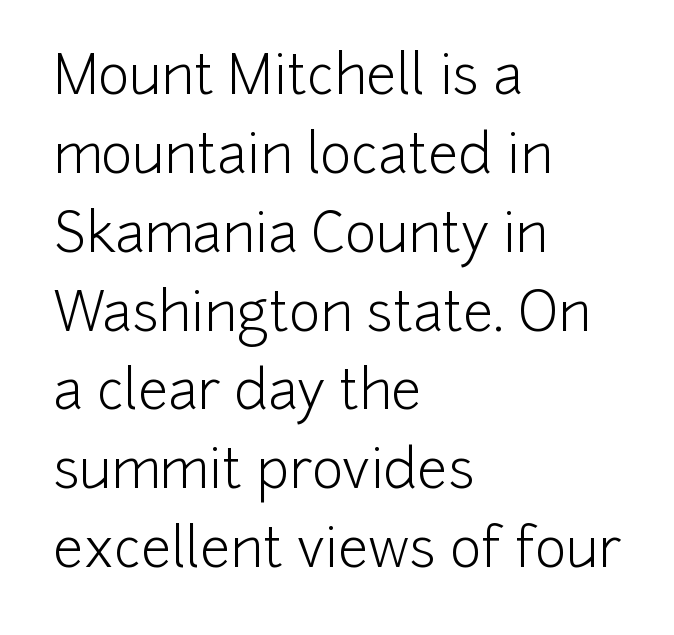
{"serif": "no", "italic": "no", "bold": "no", "weight": "light", "width": "normal", "stroke_contrast": "low", "x_height": "medium", "monospaced": "no", "underline": "no", "align": "left", "line_spacing": "normal", "line_spacing_ratio": 1.46, "letter_spacing": "normal", "letter_spacing_em": 0.0, "glyph_px": 54}
